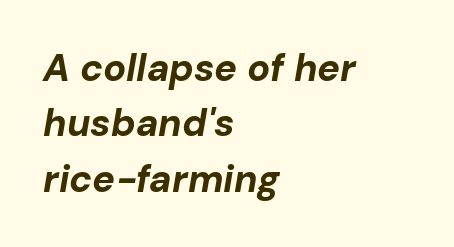
Horizontal bands of white between lines are of average thickness. Proportional: the letters do not fall into vertical columns. Plenty of ink on the page — the face is bold. A clean baseline with only descenders dipping below it.
